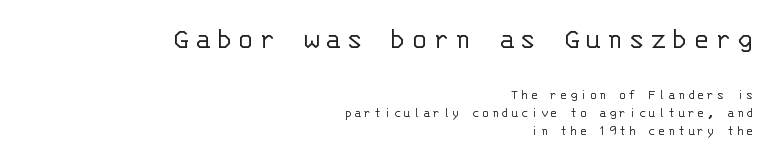
{"serif": "no", "italic": "no", "bold": "no", "weight": "light", "width": "normal", "stroke_contrast": "low", "x_height": "large", "monospaced": "yes", "underline": "no", "align": "right", "line_spacing": "normal", "line_spacing_ratio": 1.3, "larger_block": "first", "size_ratio": 2.21, "glyph_px": 31}
